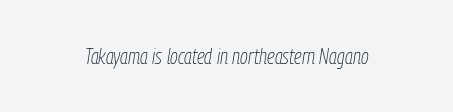
{"italic": "yes", "lean": "right", "slant_degrees": 9, "bold": "no", "underline": "no", "letter_spacing": "normal", "letter_spacing_em": 0.0, "glyph_px": 21}
